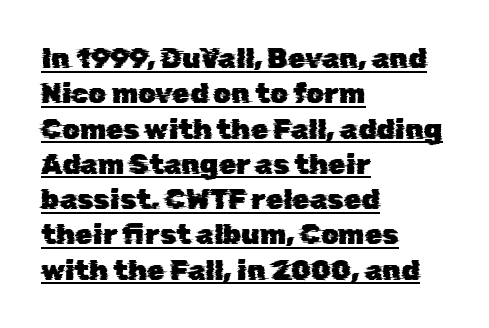
{"serif": "no", "width": "normal", "stroke_contrast": "low", "x_height": "medium", "monospaced": "no", "underline": "yes", "align": "left", "line_spacing": "normal", "line_spacing_ratio": 1.26, "letter_spacing": "normal", "letter_spacing_em": 0.0, "glyph_px": 28}
